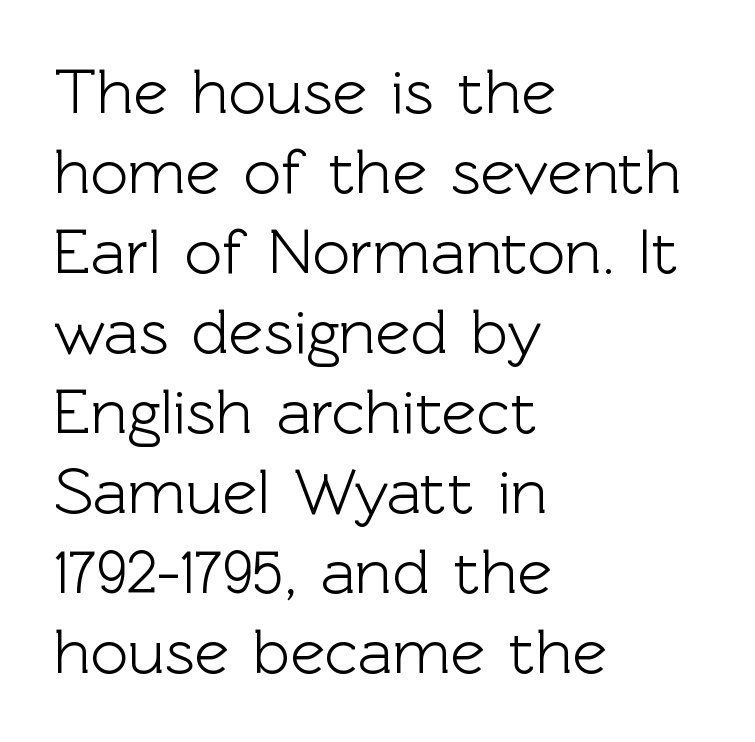
The image shows 65 px sans-serif type, upright; set left-aligned, line spacing 1.23x, normal letter spacing, not underlined; a medium x-height.
